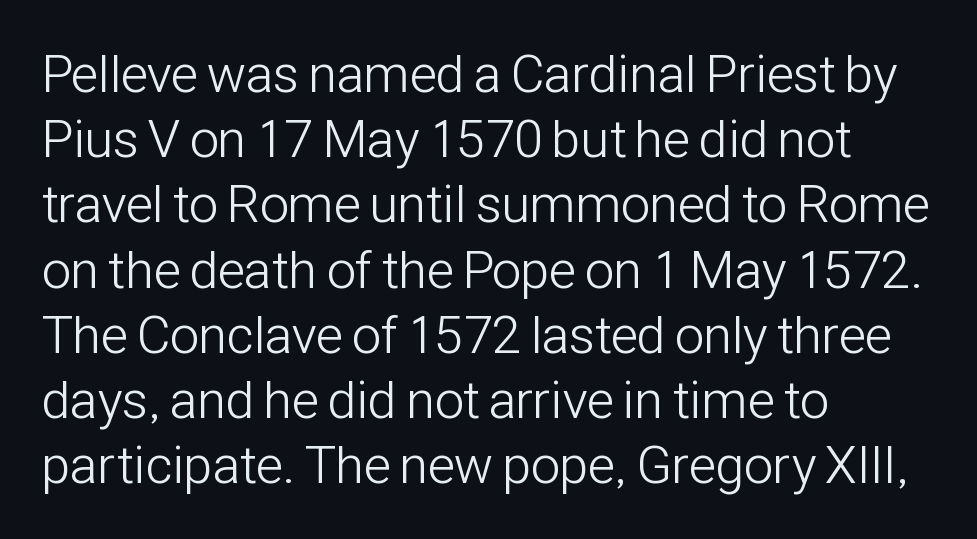
Note the varied advance widths — an 'i' is clearly narrower than an 'm'. Nope, no serifs anywhere on these letters. The glyphs are unaccompanied by any horizontal stroke below them. The tracking reads as untouched default to a designer's eye. Short and long lines alike share a common starting point at left. Characters remain perfectly vertical along every line.
